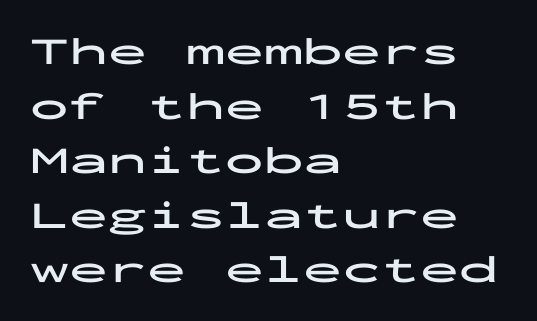
{"serif": "no", "italic": "no", "bold": "yes", "weight": "bold", "width": "wide", "stroke_contrast": "low", "x_height": "medium", "monospaced": "yes", "underline": "no", "align": "left", "line_spacing": "normal", "line_spacing_ratio": 1.4, "letter_spacing": "normal", "letter_spacing_em": 0.0, "glyph_px": 39}
